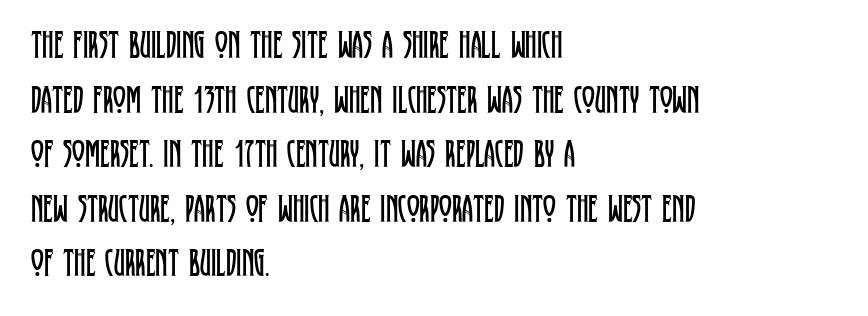
The letterforms sit at book weight or below. Compared with typical body copy, the letter spacing here is the same. Serifs: yes, visible at the terminals of the letterforms. Each letter keeps its own natural width here, so spacing adapts to shape. The compositor pushed each line to the left boundary. Bare-footed words on every line.
